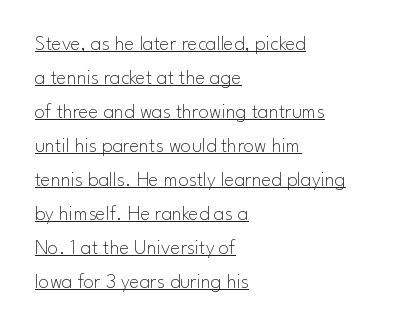
Q: Is the text bold? A: No.
Q: Is the text italic (slanted)? A: No, it is upright.
Q: Is the text underlined? A: Yes.
Q: How is the paragraph aligned? A: Left-aligned.
Q: Is the spacing between letters normal or unusually wide? A: Normal.
Q: Is the spacing between lines tight, normal or loose? A: Normal.
